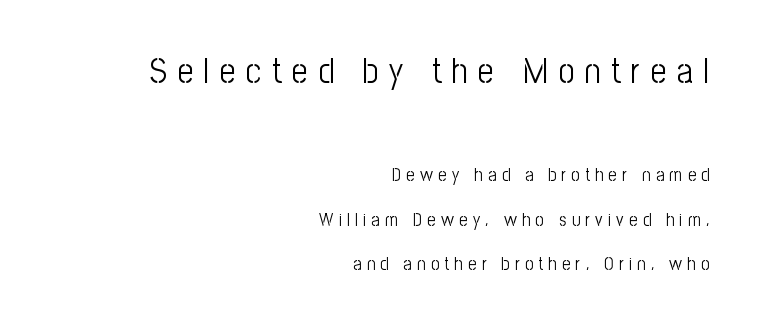
The image shows 35 px light, condensed sans-serif type, upright; set right-aligned, loose line spacing (2.47x), unusually wide letter spacing (+0.3 em), not underlined; the first (top) block is 1.94x larger; low stroke contrast and a medium x-height.
